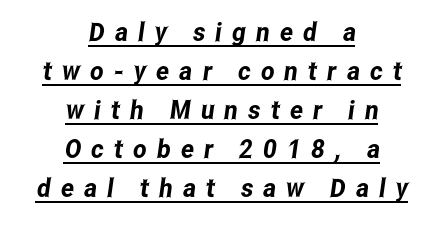
{"underline": "yes", "align": "center", "line_spacing": "normal", "line_spacing_ratio": 1.5, "letter_spacing": "wide", "letter_spacing_em": 0.39, "glyph_px": 26}
